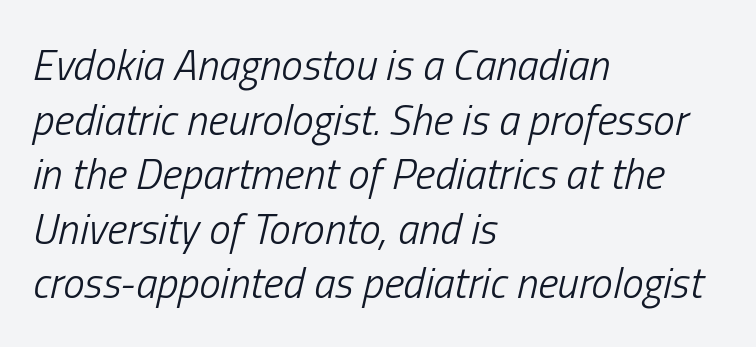
{"italic": "yes", "lean": "right", "slant_degrees": 13, "bold": "no", "weight": "light", "width": "condensed", "stroke_contrast": "low", "x_height": "medium", "monospaced": "no", "underline": "no", "align": "left", "line_spacing": "normal", "line_spacing_ratio": 1.27, "letter_spacing": "normal", "letter_spacing_em": 0.0, "glyph_px": 43}
